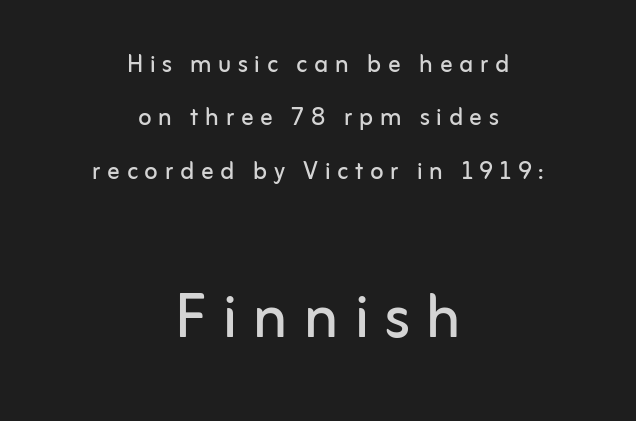
Nothing heavy about these letters — not bold at all. Each letter keeps its own natural width here, so spacing adapts to shape. A typesetter would label this face a sans. The lines are quadded center. Each word looks stretched out because of the extra space between its letters.
